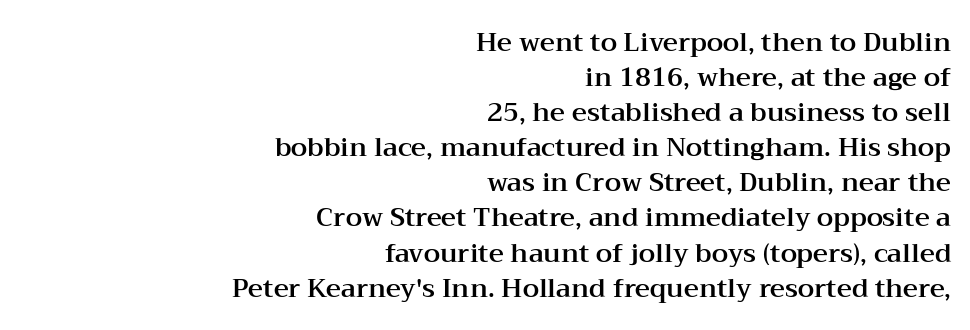
{"italic": "no", "underline": "no", "align": "right", "line_spacing": "normal", "line_spacing_ratio": 1.35, "letter_spacing": "normal", "letter_spacing_em": 0.0, "glyph_px": 26}
